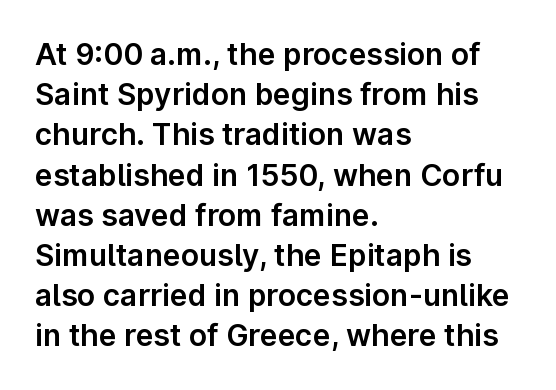
A typesetter would mark this as roman, not italic. The ragged edge is on the right, which tells us the setting is flush left. The lines sit at an ordinary, default distance from one another. The face used here is a sans, in the tradition of grotesques and geometrics.
